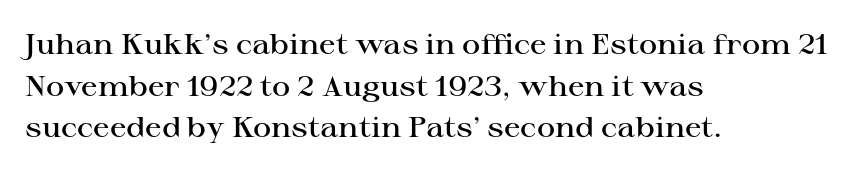
{"serif": "yes", "italic": "no", "bold": "semi", "weight": "semibold", "width": "wide", "stroke_contrast": "high", "x_height": "medium", "monospaced": "no", "underline": "no", "align": "left", "line_spacing": "normal", "line_spacing_ratio": 1.49, "letter_spacing": "normal", "letter_spacing_em": 0.0, "glyph_px": 28}
